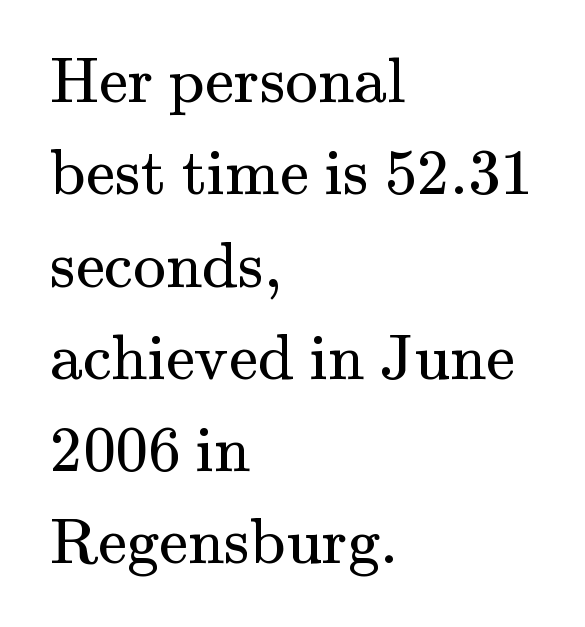
Does the lettering tilt? It doesn't — this is upright. The rendering uses natural spacing where letterforms have individual widths. A typesetter would call this zero additional tracking. The font sits on the lighter half of the weight spectrum, regular included. Where is the straight margin? On the left. Yep, those are serifs on the letters.
